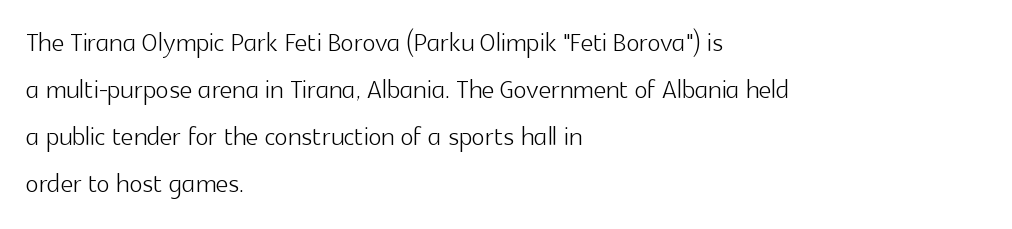
The image shows 35 px light sans-serif type, upright; set left-aligned, normal line spacing (1.34x), normal letter spacing, not underlined; a medium x-height.
